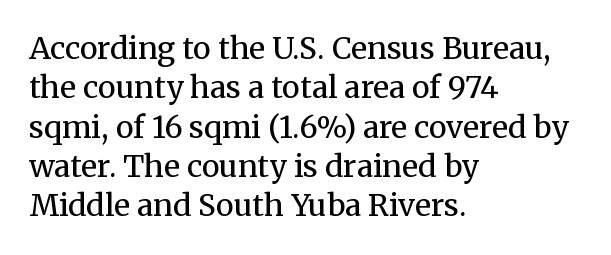
The image shows 30 px regular-weight serif type, upright; set left-aligned, normal line spacing (1.31x), normal letter spacing, not underlined; medium stroke contrast and a medium x-height.
